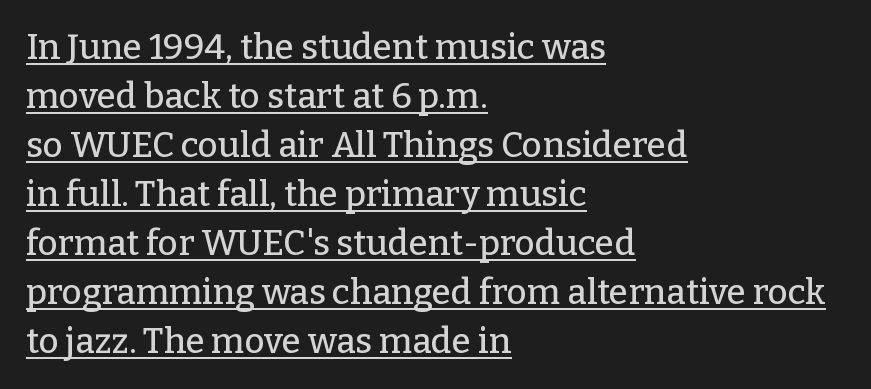
The image shows 35 px serif type, upright; set left-aligned, normal line spacing (1.4x), normal letter spacing, underlined; low stroke contrast and a medium x-height.
